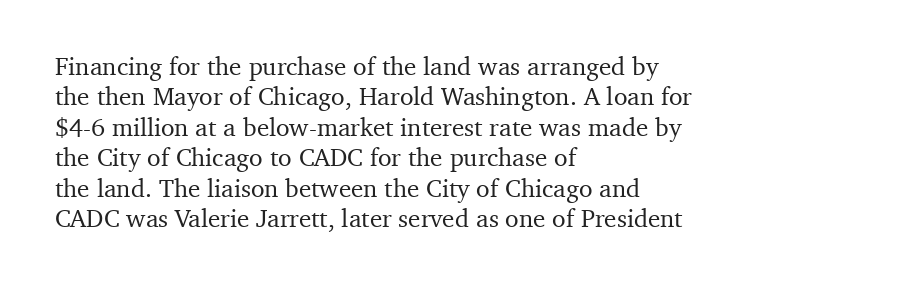
The image shows 25 px text type, upright; set left-aligned, line spacing 1.22x, normal letter spacing, not underlined.
